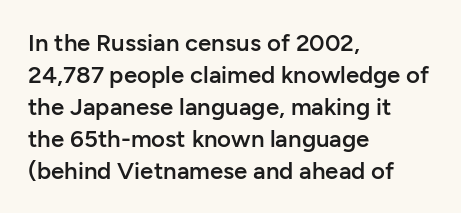
{"italic": "no", "bold": "semi", "underline": "no", "align": "left", "line_spacing": "normal", "line_spacing_ratio": 1.33, "letter_spacing": "normal", "letter_spacing_em": 0.0, "glyph_px": 24}
